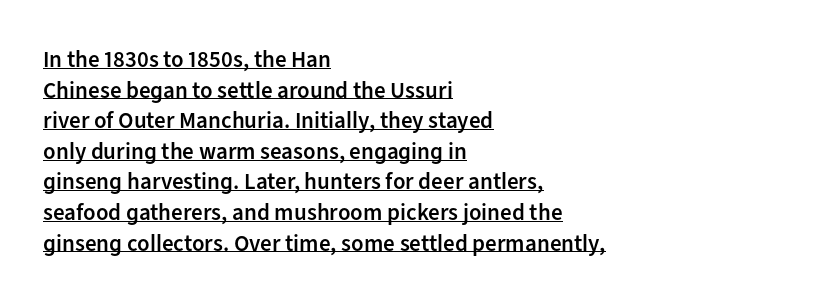
Q: Is the text bold? A: Semi-bold.
Q: Is the text italic (slanted)? A: No, it is upright.
Q: Is the text underlined? A: Yes.
Q: How is the paragraph aligned? A: Left-aligned.
Q: Is the spacing between letters normal or unusually wide? A: Normal.
Q: Is the spacing between lines tight, normal or loose? A: Normal.
